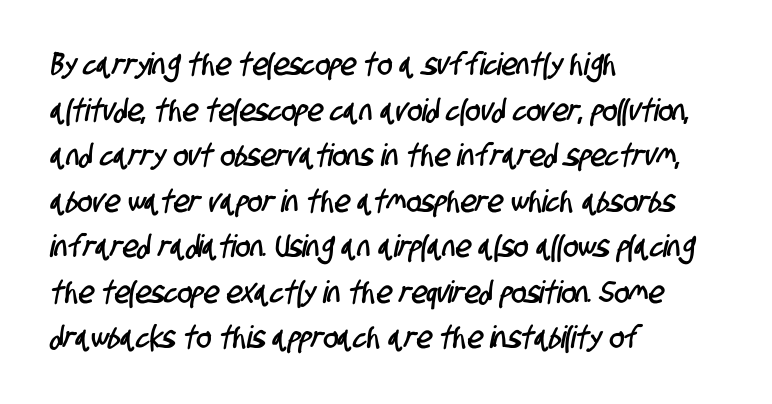
Q: Is the typeface a serif or a sans-serif typeface? A: Sans-serif.
Q: Is the text underlined? A: No.
Q: How is the paragraph aligned? A: Left-aligned.
Q: Is the spacing between letters normal or unusually wide? A: Normal.
Q: Is the spacing between lines tight, normal or loose? A: Normal.
Q: Width (condensed, normal, or wide)? A: Condensed.
Q: Stroke contrast? A: Low.
Q: x-height? A: Large.
Q: Monospaced? A: No.
